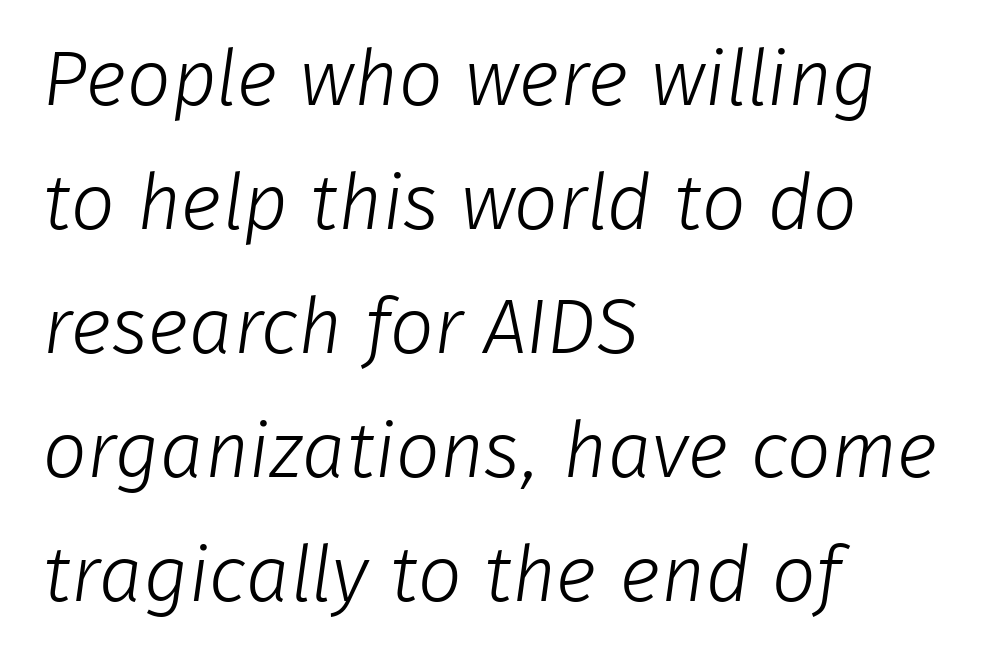
{"serif": "no", "bold": "no", "weight": "light", "width": "normal", "stroke_contrast": "low", "x_height": "medium", "monospaced": "no", "underline": "no", "align": "left", "line_spacing": "normal", "line_spacing_ratio": 1.59, "letter_spacing": "normal", "letter_spacing_em": 0.0, "glyph_px": 78}
